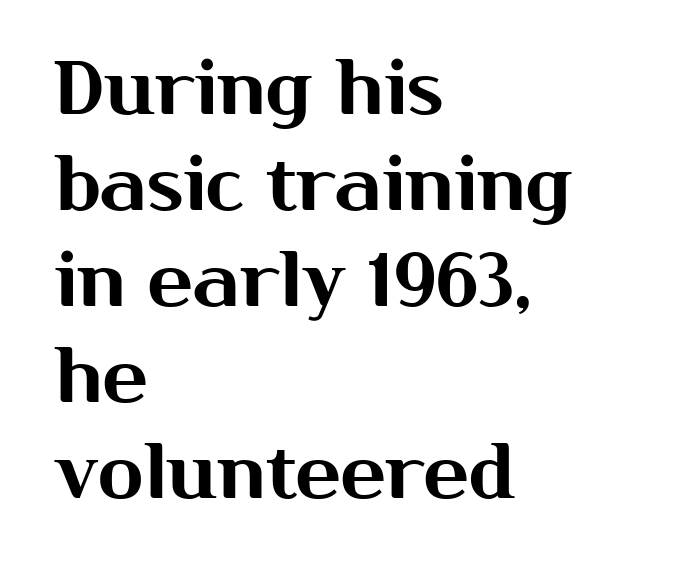
Q: Is the text italic (slanted)? A: No, it is upright.
Q: Is the typeface a serif or a sans-serif typeface? A: Sans-serif.
Q: Is the text underlined? A: No.
Q: How is the paragraph aligned? A: Left-aligned.
Q: Is the spacing between letters normal or unusually wide? A: Normal.
Q: Is the spacing between lines tight, normal or loose? A: Normal.
Q: Width (condensed, normal, or wide)? A: Normal.
Q: Stroke contrast? A: Medium.
Q: x-height? A: Medium.
Q: Monospaced? A: No.
